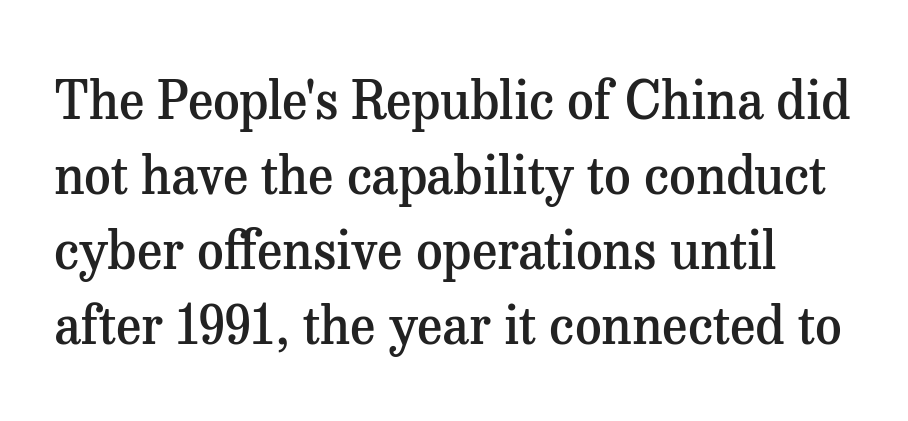
{"serif": "yes", "italic": "no", "bold": "semi", "weight": "semibold", "width": "normal", "stroke_contrast": "medium", "x_height": "medium", "monospaced": "no", "underline": "no", "line_spacing": "normal", "line_spacing_ratio": 1.44, "letter_spacing": "normal", "letter_spacing_em": 0.0, "glyph_px": 52}
